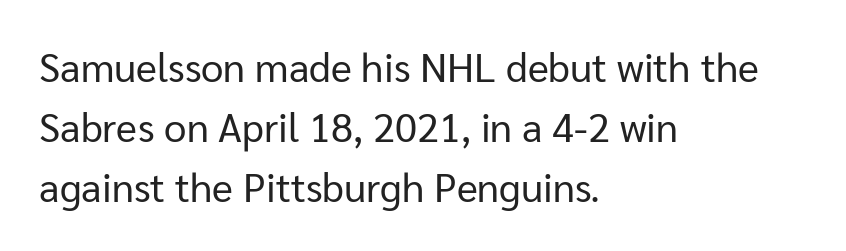
Q: Is the text bold? A: No.
Q: Is the text italic (slanted)? A: No, it is upright.
Q: Is the typeface a serif or a sans-serif typeface? A: Sans-serif.
Q: Is the text underlined? A: No.
Q: How is the paragraph aligned? A: Left-aligned.
Q: Is the spacing between letters normal or unusually wide? A: Normal.
Q: Is the spacing between lines tight, normal or loose? A: Normal.
Q: Width (condensed, normal, or wide)? A: Normal.
Q: Stroke contrast? A: Low.
Q: x-height? A: Medium.
Q: Monospaced? A: No.
